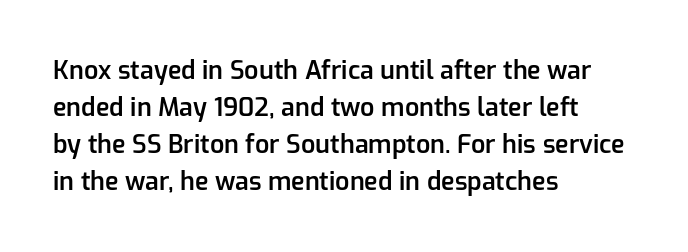
Q: Is the text bold? A: Semi-bold.
Q: Is the text italic (slanted)? A: No, it is upright.
Q: Is the text underlined? A: No.
Q: How is the paragraph aligned? A: Left-aligned.
Q: Is the spacing between letters normal or unusually wide? A: Normal.
Q: Is the spacing between lines tight, normal or loose? A: Normal.
